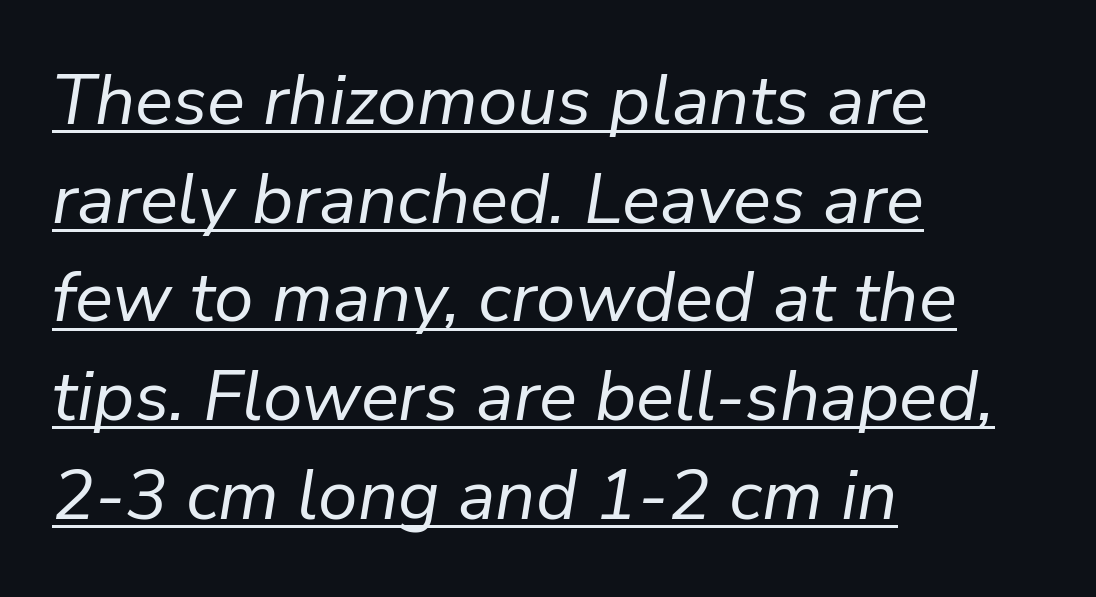
The image shows 71 px regular-weight type, italic (leaning right); set left-aligned, normal line spacing (1.39x), normal letter spacing, underlined; low stroke contrast and a medium x-height.
